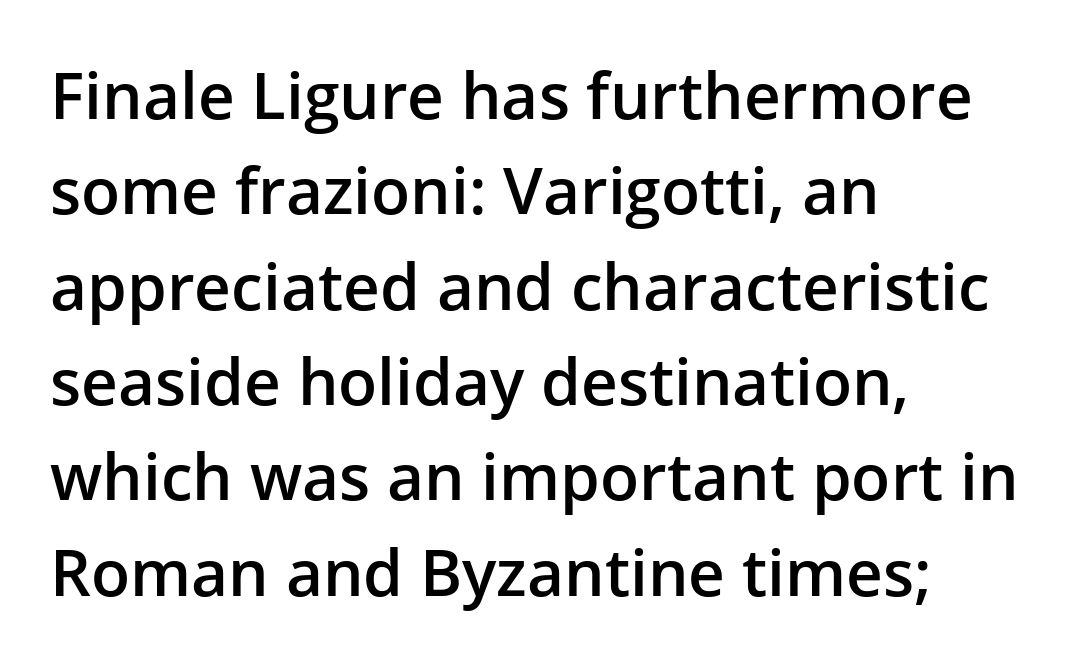
Q: Is the text bold? A: Semi-bold.
Q: Is the text italic (slanted)? A: No, it is upright.
Q: Is the typeface a serif or a sans-serif typeface? A: Sans-serif.
Q: Is the text underlined? A: No.
Q: How is the paragraph aligned? A: Left-aligned.
Q: Is the spacing between letters normal or unusually wide? A: Normal.
Q: Is the spacing between lines tight, normal or loose? A: Normal.
Q: Width (condensed, normal, or wide)? A: Normal.
Q: Stroke contrast? A: Low.
Q: x-height? A: Medium.
Q: Monospaced? A: No.
